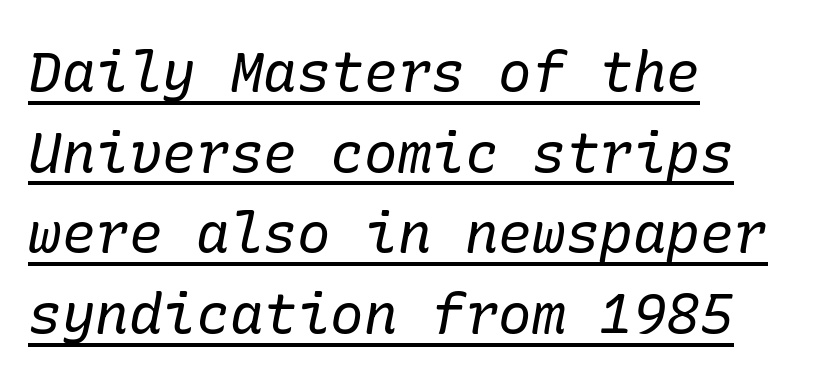
The image shows 56 px regular-weight type, italic (leaning right); set left-aligned, normal line spacing (1.44x), normal letter spacing, underlined; low stroke contrast and a medium x-height.
